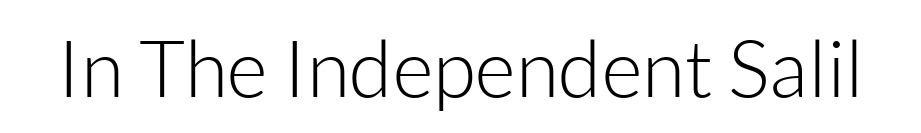
Ascenders rise straight up at ninety degrees. The space directly below the letters is spotless. What kind of face is this? One without serifs — a sans. This reads as an unemphasized weight, regular at the heaviest.
